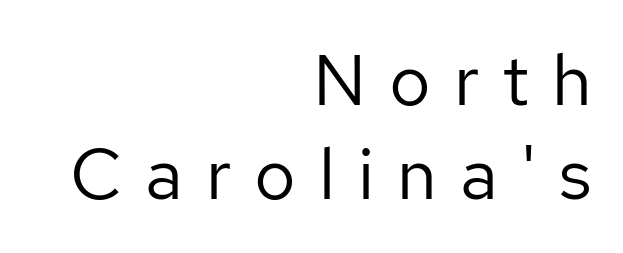
{"serif": "no", "italic": "no", "bold": "no", "weight": "regular", "width": "normal", "stroke_contrast": "low", "x_height": "medium", "monospaced": "no", "underline": "no", "align": "right", "line_spacing": "normal", "line_spacing_ratio": 1.31, "letter_spacing": "wide", "letter_spacing_em": 0.32, "glyph_px": 72}
